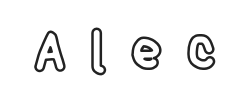
{"italic": "no", "width": "condensed", "x_height": "large", "monospaced": "no", "underline": "no", "letter_spacing": "wide", "letter_spacing_em": 0.46, "glyph_px": 50}
